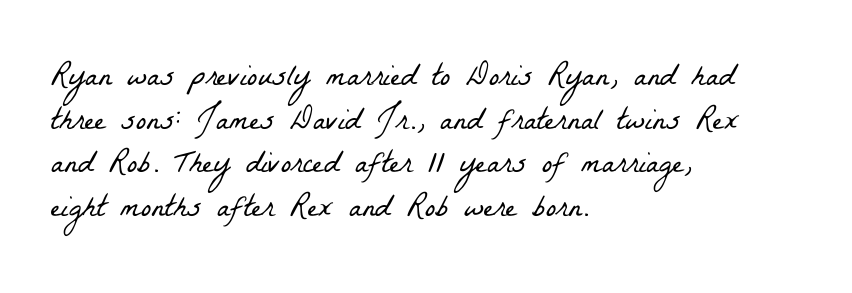
Honestly, the row spacing looks completely unremarkable. Descender tails drop into unmarked territory. What stands out about the letter spacing? Nothing — it is the standard amount. Is the block centered? No — it sits flush against the left margin.
